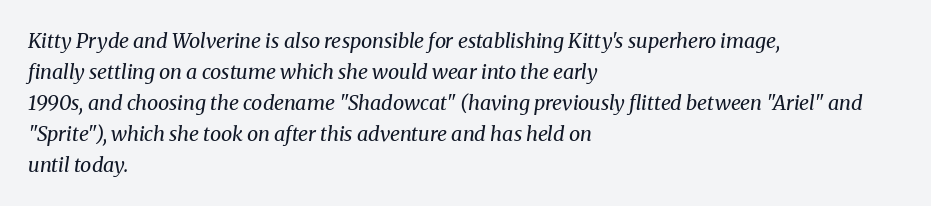
Leftover space on each line is placed entirely after the last word. Tracking here is standard; glyphs follow each other at the usual distance. Heaviness? Minimal to ordinary, like unemphasized prose. Check the space under the baseline: it is left empty.
